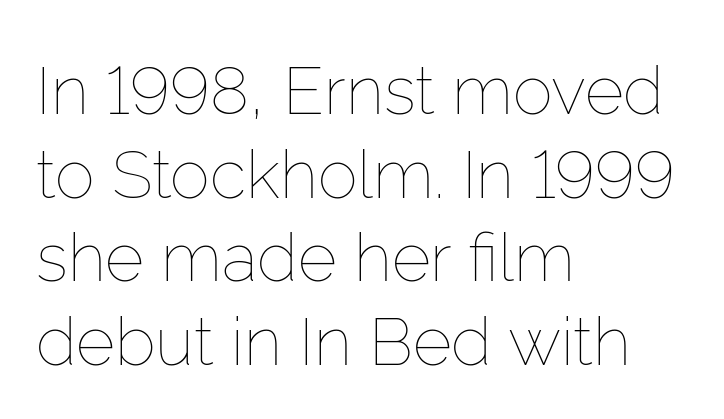
Does the lettering tilt? It doesn't — this is upright. The letters look calm and open, with moderate or lighter stems. The text block is weighted toward the left margin, trailing off unevenly rightward. Character widths vary here, with narrow letters taking less room than wide ones. Students, observe: this is what conventionally led text looks like.
